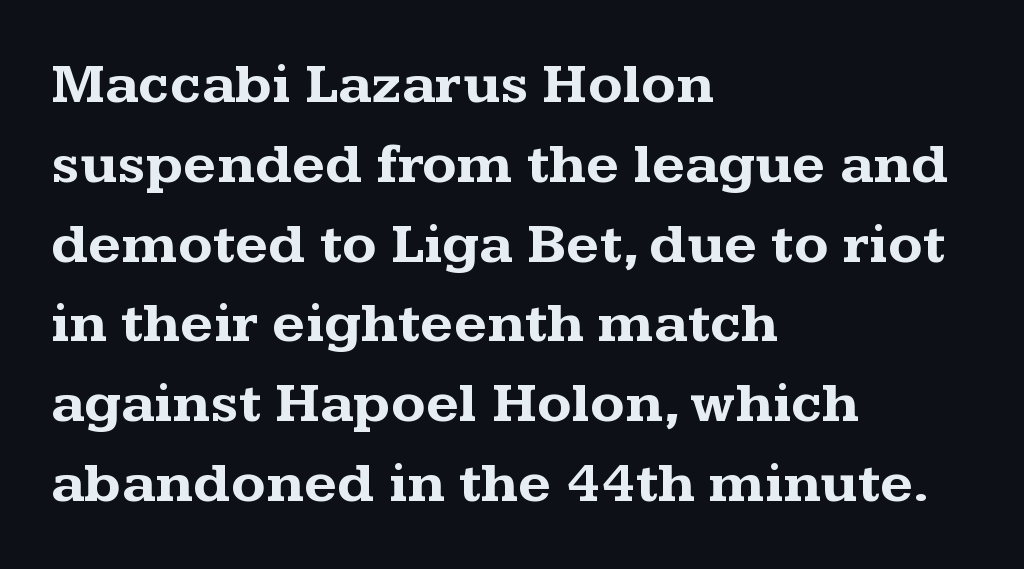
Inter-character spacing is left at the font's built-in metrics. Thick stems and heavy bowls — unmistakably bold. Yep, those are serifs on the letters. Type without underlining.
